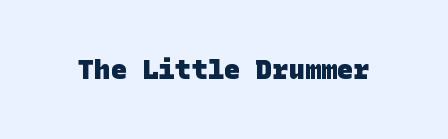
{"bold": "yes", "underline": "no", "letter_spacing": "normal", "letter_spacing_em": 0.0, "glyph_px": 27}
